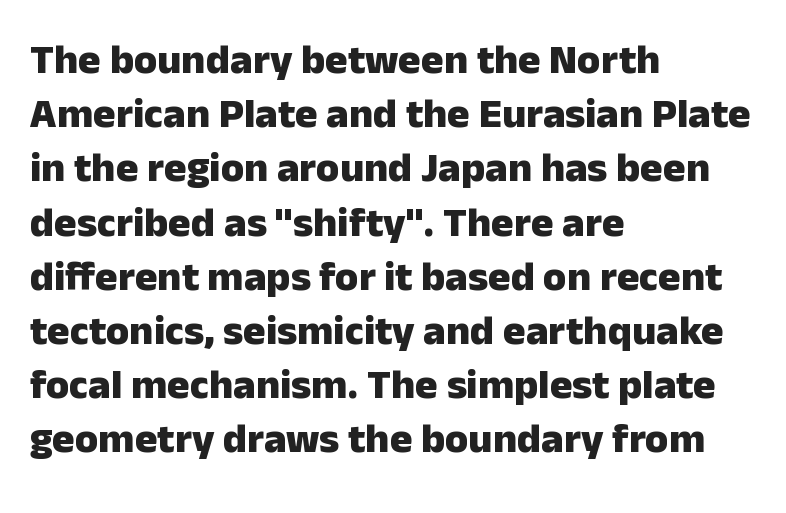
{"serif": "no", "italic": "no", "bold": "yes", "weight": "heavy", "width": "normal", "stroke_contrast": "low", "x_height": "medium", "monospaced": "no", "underline": "no", "align": "left", "line_spacing": "normal", "line_spacing_ratio": 1.29, "letter_spacing": "normal", "letter_spacing_em": 0.0, "glyph_px": 42}
